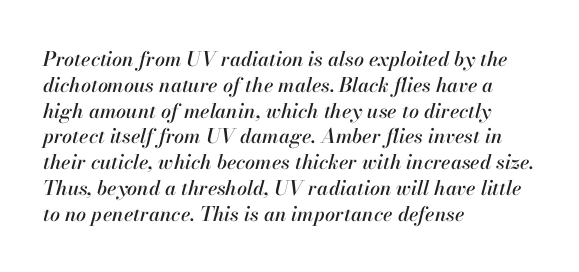
{"italic": "yes", "lean": "right", "slant_degrees": 13, "underline": "no", "align": "left", "line_spacing": "normal", "line_spacing_ratio": 1.29, "letter_spacing": "normal", "letter_spacing_em": 0.0, "glyph_px": 20}
